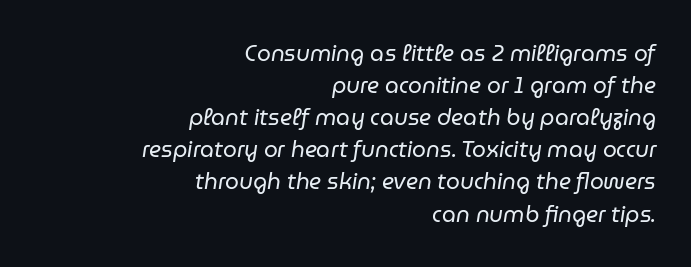
Q: Is the text bold? A: No.
Q: Is the text italic (slanted)? A: Yes, it leans right by about 9 degrees.
Q: Is the text underlined? A: No.
Q: How is the paragraph aligned? A: Right-aligned.
Q: Is the spacing between letters normal or unusually wide? A: Normal.
Q: Is the spacing between lines tight, normal or loose? A: Normal.
